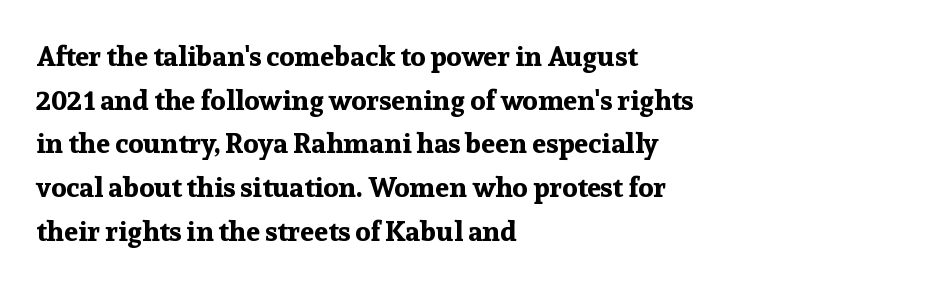
Q: Is the text bold? A: Yes.
Q: Is the text italic (slanted)? A: No, it is upright.
Q: Is the typeface a serif or a sans-serif typeface? A: Serif.
Q: Is the text underlined? A: No.
Q: How is the paragraph aligned? A: Left-aligned.
Q: Is the spacing between letters normal or unusually wide? A: Normal.
Q: Is the spacing between lines tight, normal or loose? A: Normal.
Q: Width (condensed, normal, or wide)? A: Normal.
Q: Stroke contrast? A: Low.
Q: x-height? A: Medium.
Q: Monospaced? A: No.
